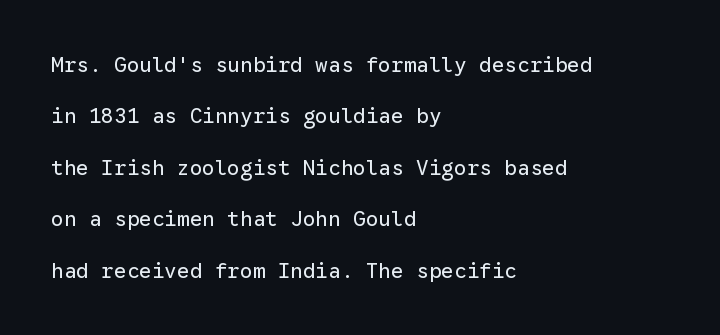
The image shows 21 px text type, upright; set left-aligned, loose line spacing (2.45x), normal letter spacing, not underlined.
